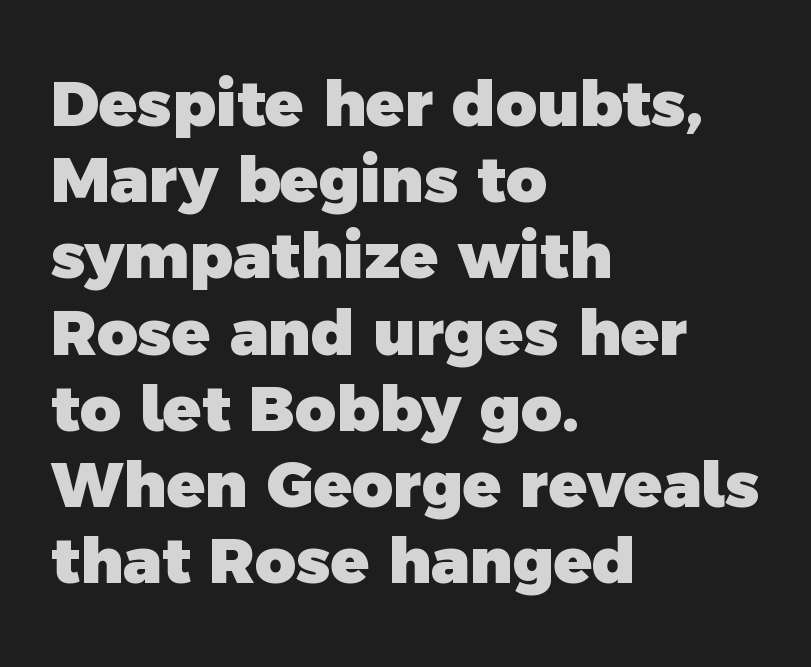
{"serif": "no", "bold": "yes", "weight": "heavy", "width": "normal", "x_height": "medium", "monospaced": "no", "underline": "no", "align": "left", "line_spacing_ratio": 1.21, "letter_spacing": "normal", "letter_spacing_em": 0.0, "glyph_px": 63}
